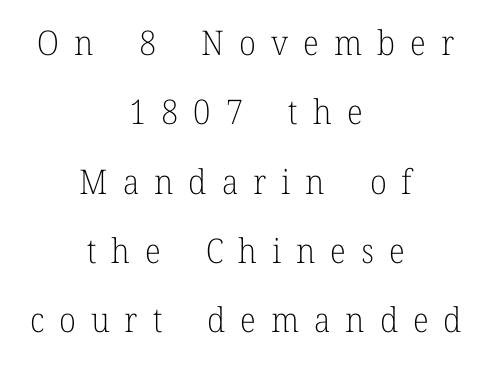
The image shows 34 px light serif type, upright; set centered, loose line spacing (2.04x), unusually wide letter spacing (+0.44 em), not underlined; low stroke contrast and a medium x-height.
